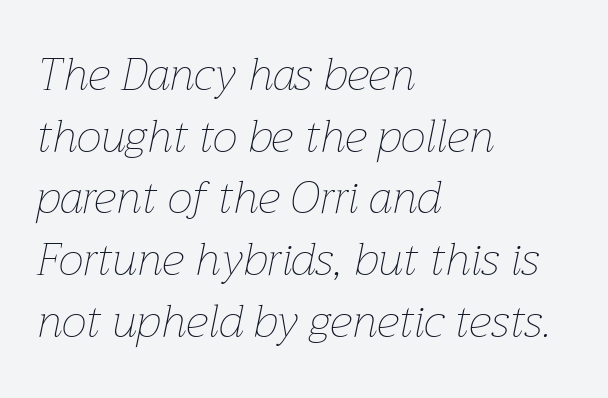
The image shows 45 px thin type, italic (leaning right); set left-aligned, normal line spacing (1.37x), normal letter spacing, not underlined; low stroke contrast and a medium x-height.
